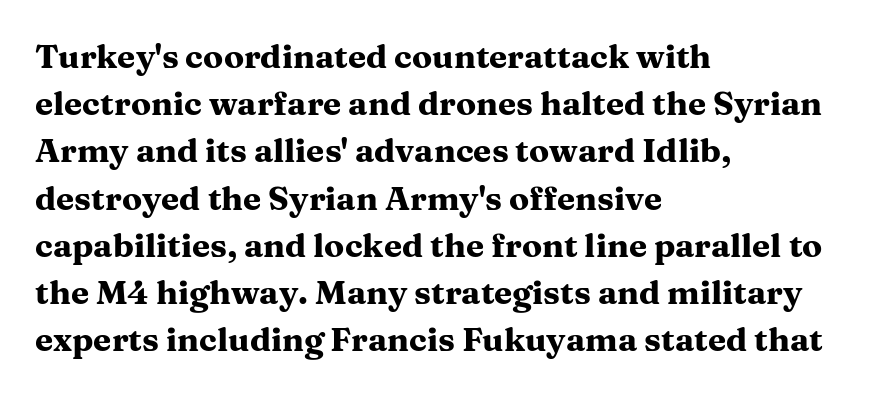
{"serif": "yes", "italic": "no", "bold": "yes", "weight": "heavy", "width": "wide", "stroke_contrast": "medium", "x_height": "medium", "monospaced": "no", "underline": "no", "align": "left", "line_spacing": "normal", "line_spacing_ratio": 1.43, "letter_spacing": "normal", "letter_spacing_em": 0.0, "glyph_px": 33}
